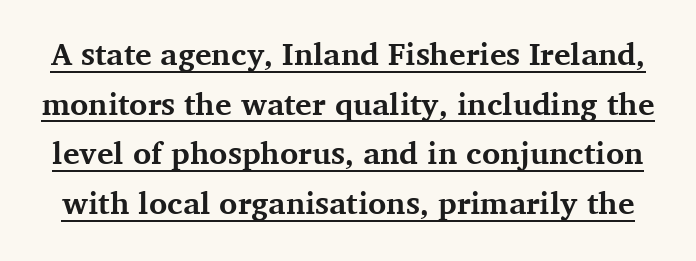
{"serif": "yes", "italic": "no", "bold": "yes", "weight": "bold", "width": "normal", "stroke_contrast": "medium", "x_height": "medium", "monospaced": "no", "underline": "yes", "line_spacing": "normal", "line_spacing_ratio": 1.6, "letter_spacing": "normal", "letter_spacing_em": 0.0, "glyph_px": 31}
